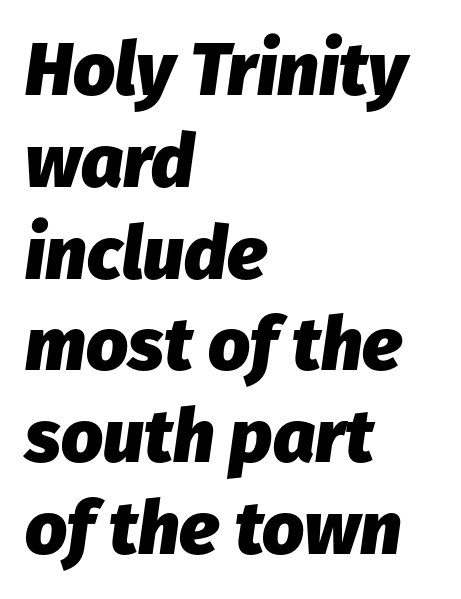
Q: Is the text bold? A: Yes.
Q: Is the text italic (slanted)? A: Yes, it leans right by about 8 degrees.
Q: Is the text underlined? A: No.
Q: How is the paragraph aligned? A: Left-aligned.
Q: Is the spacing between letters normal or unusually wide? A: Normal.
Q: Width (condensed, normal, or wide)? A: Normal.
Q: Stroke contrast? A: Low.
Q: x-height? A: Medium.
Q: Monospaced? A: No.
